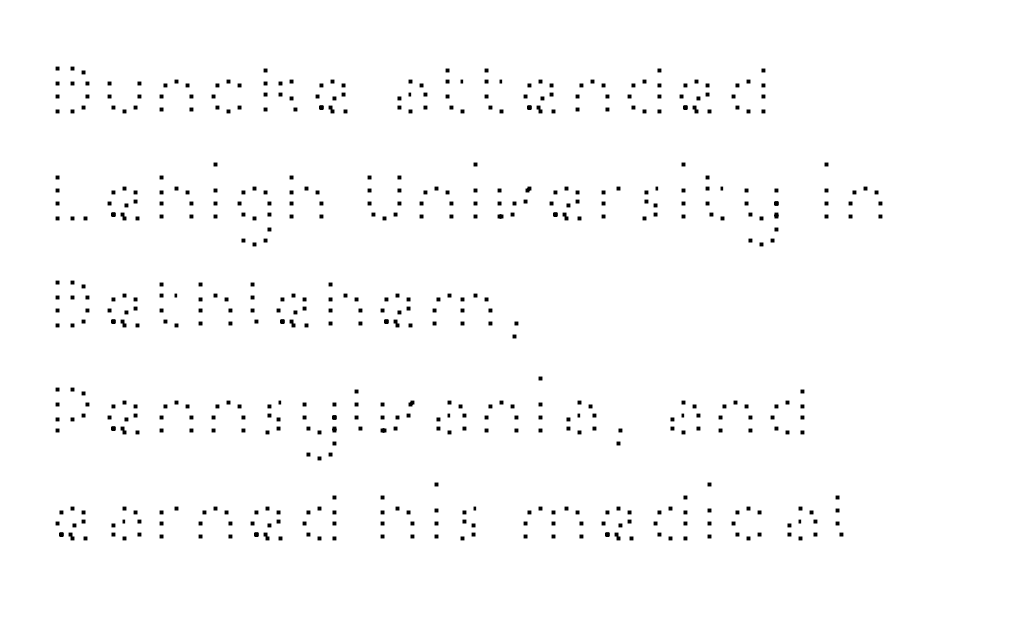
Q: Is the text bold? A: No.
Q: Is the text italic (slanted)? A: No, it is upright.
Q: Is the typeface a serif or a sans-serif typeface? A: Sans-serif.
Q: Is the text underlined? A: No.
Q: How is the paragraph aligned? A: Left-aligned.
Q: Is the spacing between letters normal or unusually wide? A: Normal.
Q: Is the spacing between lines tight, normal or loose? A: Normal.
Q: Width (condensed, normal, or wide)? A: Wide.
Q: Stroke contrast? A: High.
Q: x-height? A: Medium.
Q: Monospaced? A: No.
